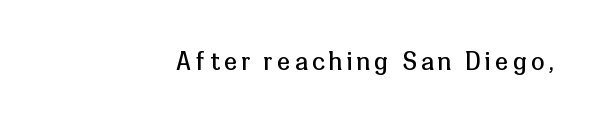
{"italic": "no", "bold": "no", "underline": "no", "glyph_px": 24}
